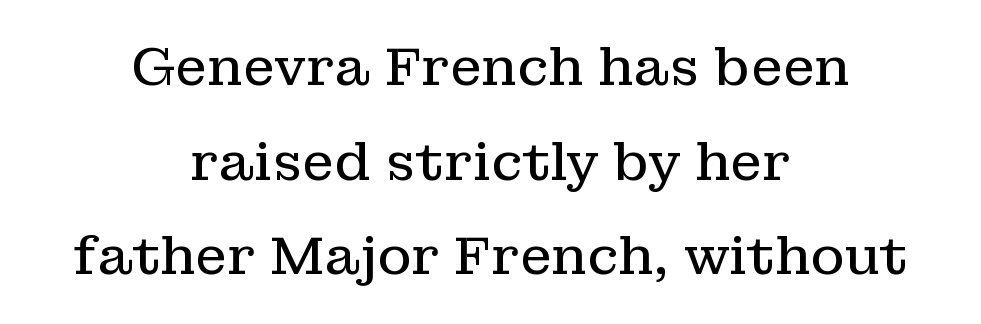
Words appear dense and cohesive because spacing is normal. The letters advance in unequal steps, a hallmark of proportional type. The space beneath each line is pristine and unruled. Layout note: lines centered. Counters stay open thanks to moderate or lighter strokes. Style check: upright.
